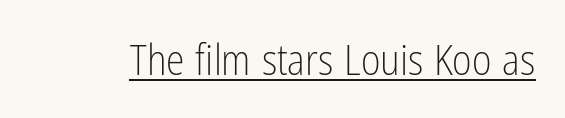
The image shows 42 px light, condensed sans-serif type, upright; set normal letter spacing, underlined; low stroke contrast and a medium x-height.
